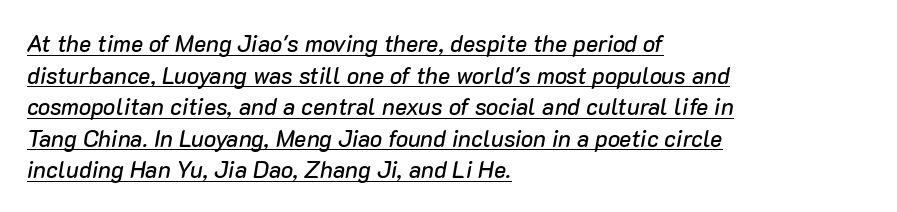
The image shows 23 px text type, italic (leaning right); set left-aligned, normal line spacing (1.37x), normal letter spacing, underlined.
